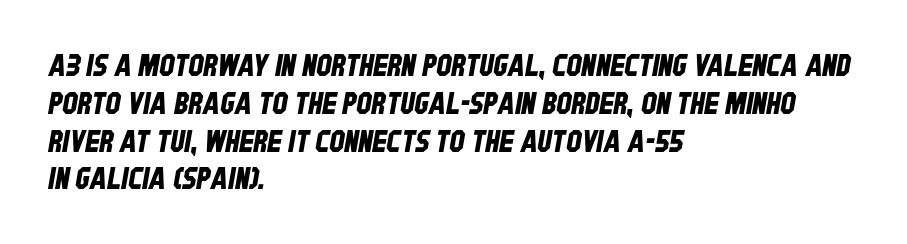
Q: Is the typeface a serif or a sans-serif typeface? A: Sans-serif.
Q: Is the text underlined? A: No.
Q: How is the paragraph aligned? A: Left-aligned.
Q: Is the spacing between letters normal or unusually wide? A: Normal.
Q: Is the spacing between lines tight, normal or loose? A: Normal.
Q: Width (condensed, normal, or wide)? A: Condensed.
Q: Stroke contrast? A: Low.
Q: x-height? A: Large.
Q: Monospaced? A: No.
